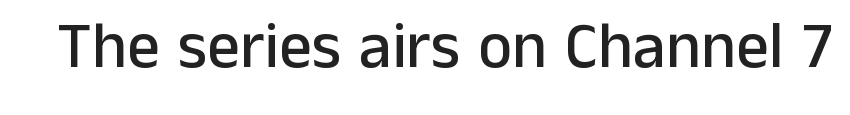
Q: Is the text italic (slanted)? A: No, it is upright.
Q: Is the typeface a serif or a sans-serif typeface? A: Sans-serif.
Q: Is the text underlined? A: No.
Q: Is the spacing between letters normal or unusually wide? A: Normal.
Q: Width (condensed, normal, or wide)? A: Normal.
Q: Stroke contrast? A: Low.
Q: x-height? A: Medium.
Q: Monospaced? A: No.
